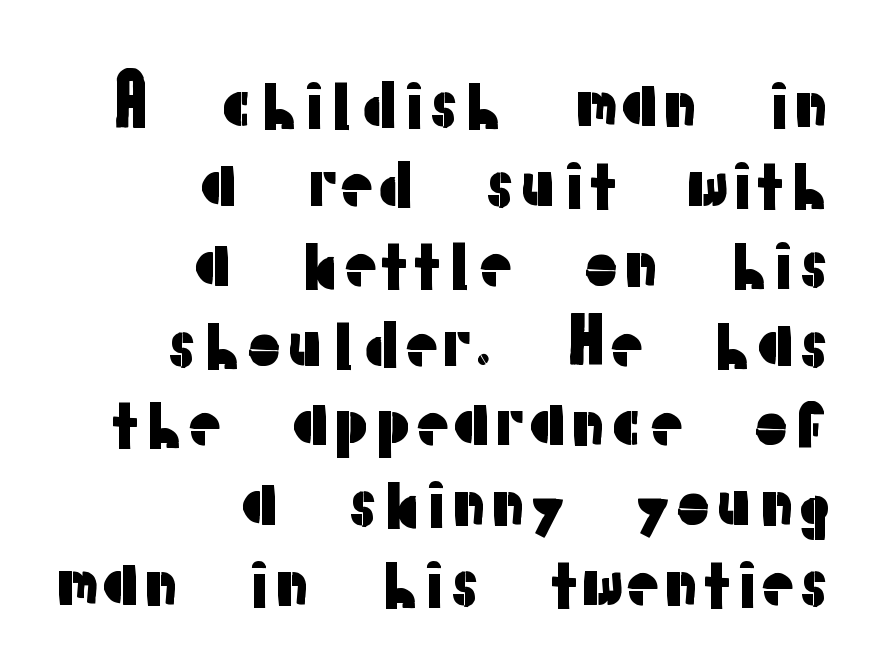
{"serif": "no", "italic": "no", "width": "normal", "stroke_contrast": "low", "x_height": "medium", "monospaced": "no", "underline": "no", "align": "right", "line_spacing_ratio": 1.21, "letter_spacing": "normal", "letter_spacing_em": 0.0, "glyph_px": 66}
